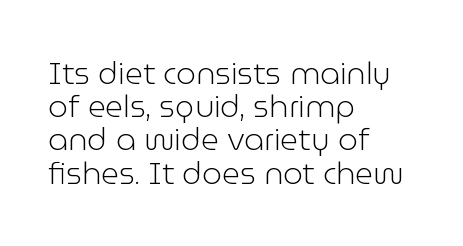
The image shows 31 px light sans-serif type, upright; set left-aligned, tight line spacing (1.07x), normal letter spacing, not underlined; low stroke contrast and a medium x-height.
